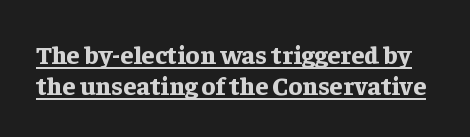
{"italic": "no", "bold": "yes", "underline": "yes", "line_spacing_ratio": 1.19, "letter_spacing": "normal", "letter_spacing_em": 0.0, "glyph_px": 26}
